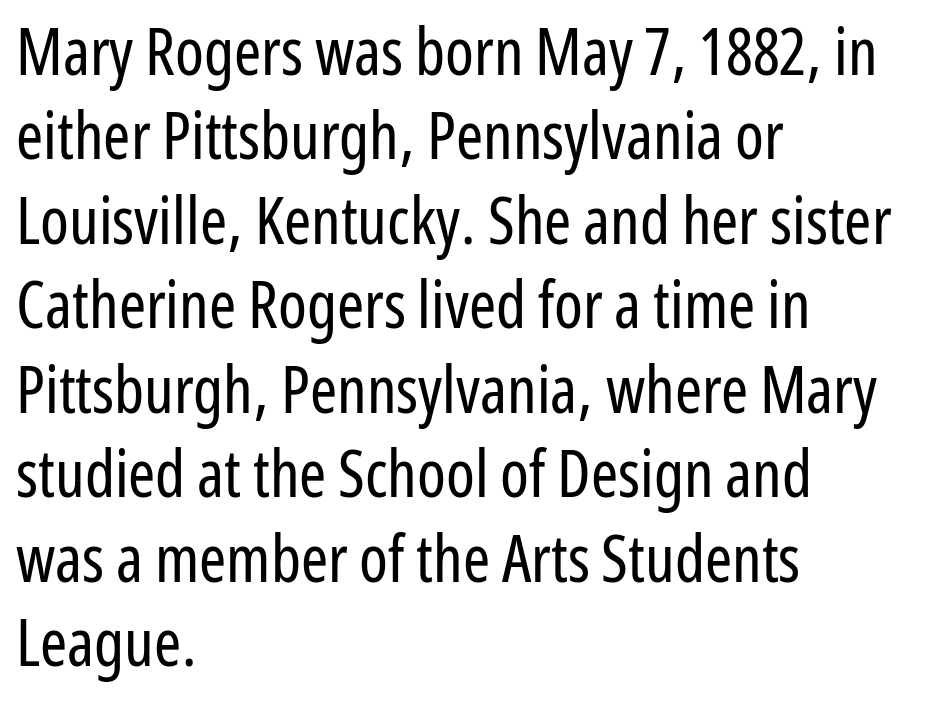
Q: Is the text bold? A: No.
Q: Is the text italic (slanted)? A: No, it is upright.
Q: Is the typeface a serif or a sans-serif typeface? A: Sans-serif.
Q: Is the text underlined? A: No.
Q: How is the paragraph aligned? A: Left-aligned.
Q: Is the spacing between letters normal or unusually wide? A: Normal.
Q: Is the spacing between lines tight, normal or loose? A: Normal.
Q: Width (condensed, normal, or wide)? A: Condensed.
Q: Stroke contrast? A: Low.
Q: x-height? A: Medium.
Q: Monospaced? A: No.
